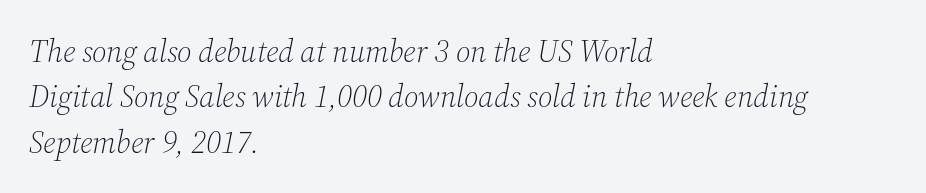
Is this a heavy cut? Hardly; it is regular or lighter. Letterform terminals end in serifs throughout the passage. The face used here is proportionally spaced, like ordinary book or web type. A clean baseline with only descenders dipping below it. The lines in this sample share a left origin and differ only in where they stop.
